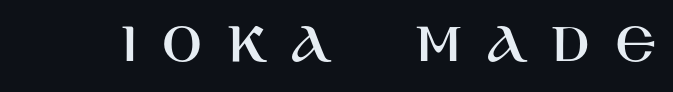
Think of a printed novel: that variable character pitch is what you see here. Classification — sans serif. Letters rest on an invisible, unmarked baseline. Compared with typical body copy, the letter spacing here is much looser. Is there any slant? The stems are plumb.
